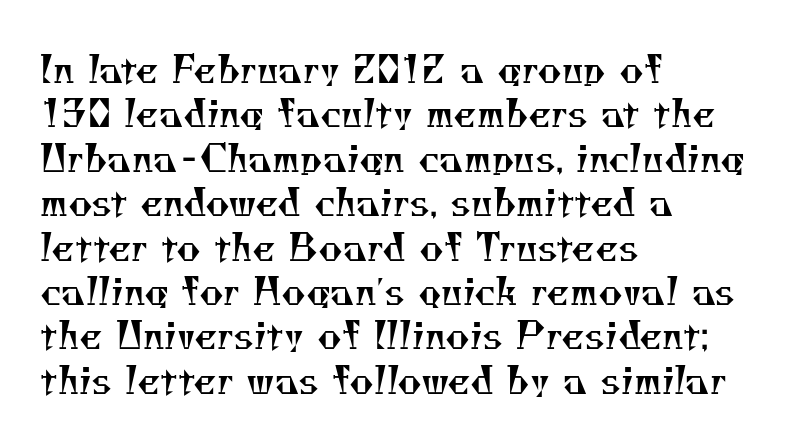
{"serif": "yes", "bold": "no", "weight": "regular", "width": "normal", "stroke_contrast": "medium", "x_height": "small", "monospaced": "no", "underline": "no", "align": "left", "line_spacing_ratio": 1.2, "letter_spacing": "normal", "letter_spacing_em": 0.0, "glyph_px": 37}
